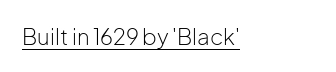
The strokes are not fattened; the text isn't bold. The specimen reads as upright at a glance. Decoration check: the copy is underlined. A classic flush-left, rag-right setting is used for this passage.
